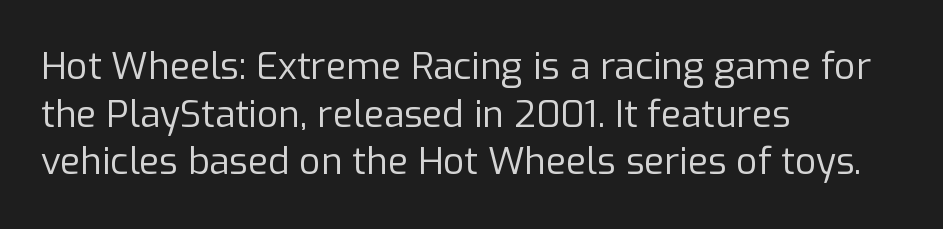
Q: Is the text bold? A: No.
Q: Is the text italic (slanted)? A: No, it is upright.
Q: Is the typeface a serif or a sans-serif typeface? A: Sans-serif.
Q: Is the text underlined? A: No.
Q: How is the paragraph aligned? A: Left-aligned.
Q: Is the spacing between letters normal or unusually wide? A: Normal.
Q: Is the spacing between lines tight, normal or loose? A: Normal.
Q: Width (condensed, normal, or wide)? A: Normal.
Q: Stroke contrast? A: Low.
Q: x-height? A: Medium.
Q: Monospaced? A: No.
